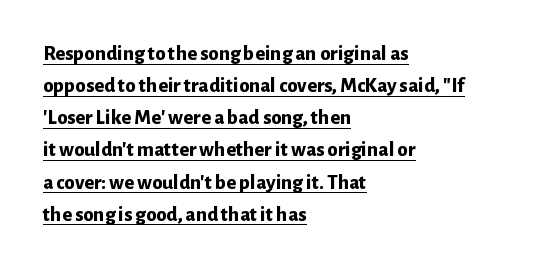
Between one letter and the next there's only the usual sliver of space. The lettering holds an erect, upright posture throughout. The rag falls on the right side of this text block. Does a line run under the words? Yes, clearly. The line-height multiplier appears to be the usual default.
